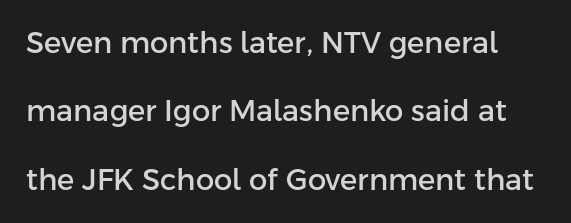
Q: Is the text italic (slanted)? A: No, it is upright.
Q: Is the typeface a serif or a sans-serif typeface? A: Sans-serif.
Q: Is the text underlined? A: No.
Q: Is the spacing between letters normal or unusually wide? A: Normal.
Q: Is the spacing between lines tight, normal or loose? A: Loose.
Q: Width (condensed, normal, or wide)? A: Normal.
Q: Stroke contrast? A: Low.
Q: x-height? A: Medium.
Q: Monospaced? A: No.
